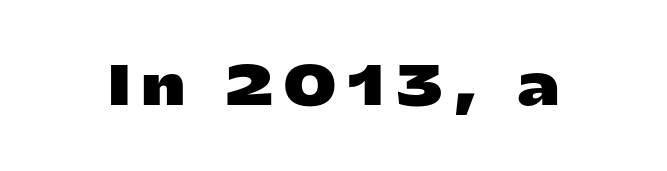
These lines were composed using upright roman letters. Heavy, bold letterforms. Note the varied advance widths — an 'i' is clearly narrower than an 'm'. What kind of face is this? One without serifs — a sans. Descenders are the only things crossing below the line.
